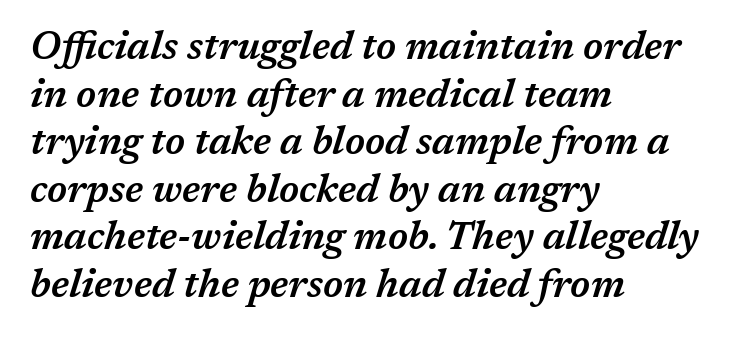
Q: Is the text bold? A: Semi-bold.
Q: Is the text italic (slanted)? A: Yes, it leans right by about 17 degrees.
Q: Is the text underlined? A: No.
Q: How is the paragraph aligned? A: Left-aligned.
Q: Is the spacing between letters normal or unusually wide? A: Normal.
Q: Width (condensed, normal, or wide)? A: Normal.
Q: Stroke contrast? A: Medium.
Q: x-height? A: Medium.
Q: Monospaced? A: No.
